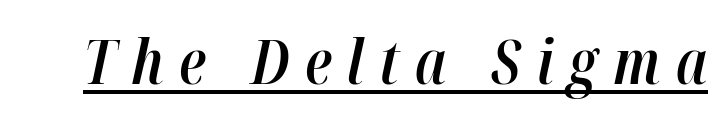
The image shows 62 px semibold, condensed type, italic (leaning right); set unusually wide letter spacing (+0.25 em), underlined; high stroke contrast and a medium x-height.
